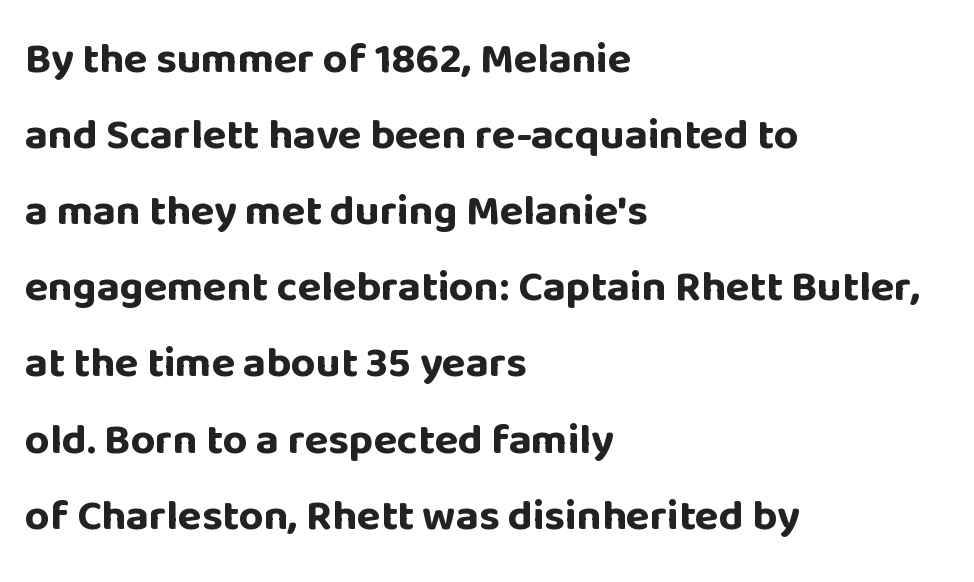
The image shows 43 px bold sans-serif type, upright; set left-aligned, line spacing 1.77x, normal letter spacing, not underlined; low stroke contrast and a large x-height.
